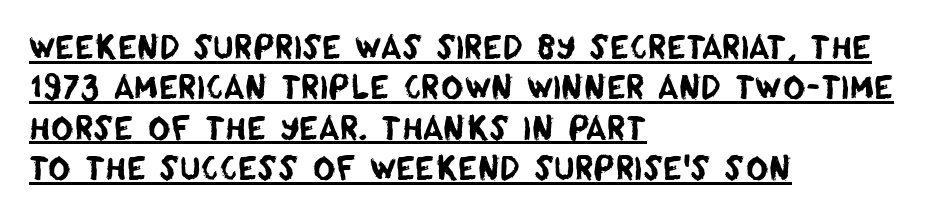
{"serif": "no", "width": "normal", "stroke_contrast": "low", "x_height": "large", "monospaced": "no", "underline": "yes", "align": "left", "line_spacing": "normal", "line_spacing_ratio": 1.3, "letter_spacing": "normal", "letter_spacing_em": 0.0, "glyph_px": 31}
